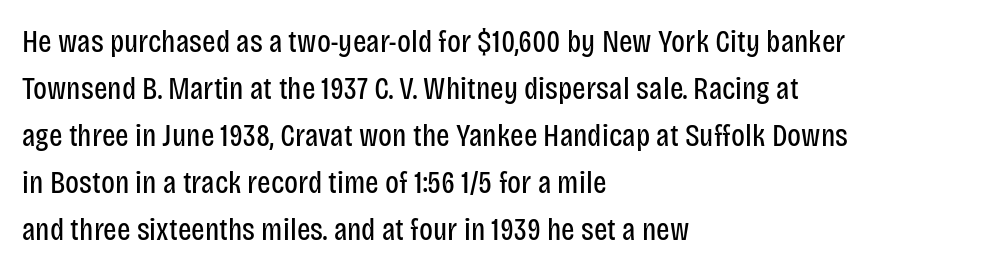
Q: Is the text bold? A: No.
Q: Is the text italic (slanted)? A: No, it is upright.
Q: Is the typeface a serif or a sans-serif typeface? A: Sans-serif.
Q: Is the text underlined? A: No.
Q: How is the paragraph aligned? A: Left-aligned.
Q: Is the spacing between letters normal or unusually wide? A: Normal.
Q: Is the spacing between lines tight, normal or loose? A: Normal.
Q: Width (condensed, normal, or wide)? A: Condensed.
Q: Stroke contrast? A: Low.
Q: x-height? A: Large.
Q: Monospaced? A: No.
